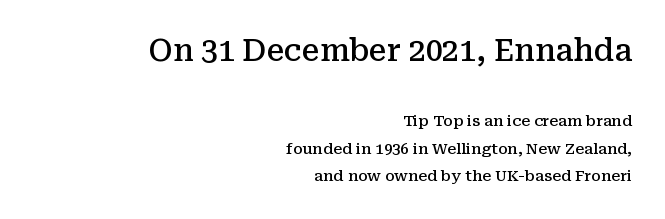
Q: Is the text bold? A: Semi-bold.
Q: Is the text italic (slanted)? A: No, it is upright.
Q: Is the typeface a serif or a sans-serif typeface? A: Serif.
Q: Is the text underlined? A: No.
Q: How is the paragraph aligned? A: Right-aligned.
Q: Is the spacing between letters normal or unusually wide? A: Normal.
Q: Which block of text is set in a larger size, the first (top) or the second (bottom)? A: The first (top) one.
Q: Width (condensed, normal, or wide)? A: Normal.
Q: Stroke contrast? A: Medium.
Q: x-height? A: Medium.
Q: Monospaced? A: No.
